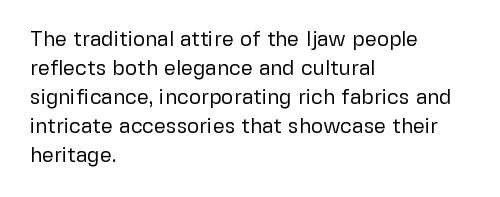
Q: Is the text bold? A: No.
Q: Is the text italic (slanted)? A: No, it is upright.
Q: Is the text underlined? A: No.
Q: How is the paragraph aligned? A: Left-aligned.
Q: Is the spacing between letters normal or unusually wide? A: Normal.
Q: Is the spacing between lines tight, normal or loose? A: Normal.
